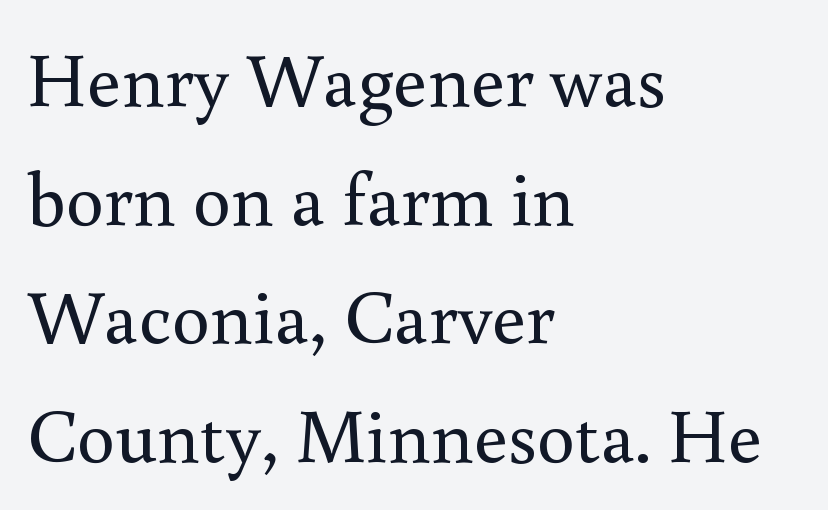
Q: Is the text bold? A: No.
Q: Is the text italic (slanted)? A: No, it is upright.
Q: Is the typeface a serif or a sans-serif typeface? A: Serif.
Q: Is the text underlined? A: No.
Q: How is the paragraph aligned? A: Left-aligned.
Q: Is the spacing between letters normal or unusually wide? A: Normal.
Q: Is the spacing between lines tight, normal or loose? A: Normal.
Q: Width (condensed, normal, or wide)? A: Normal.
Q: Stroke contrast? A: Medium.
Q: x-height? A: Small.
Q: Monospaced? A: No.
